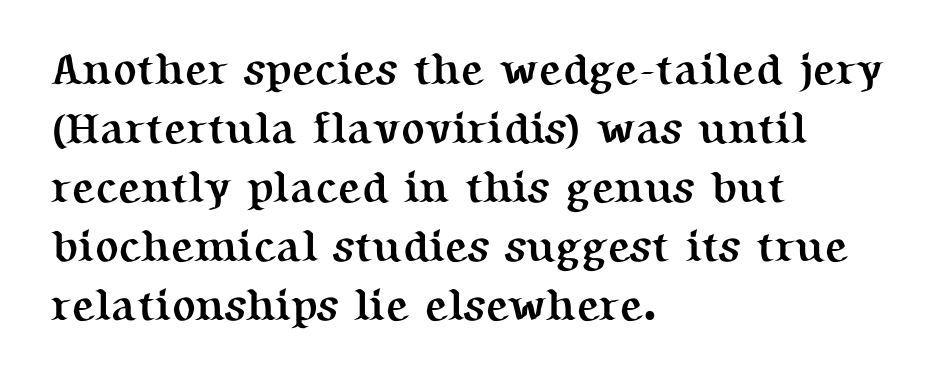
{"serif": "yes", "italic": "no", "bold": "yes", "weight": "semibold", "width": "normal", "stroke_contrast": "medium", "x_height": "medium", "monospaced": "no", "underline": "no", "align": "left", "line_spacing": "normal", "line_spacing_ratio": 1.34, "letter_spacing": "normal", "letter_spacing_em": 0.0, "glyph_px": 44}
